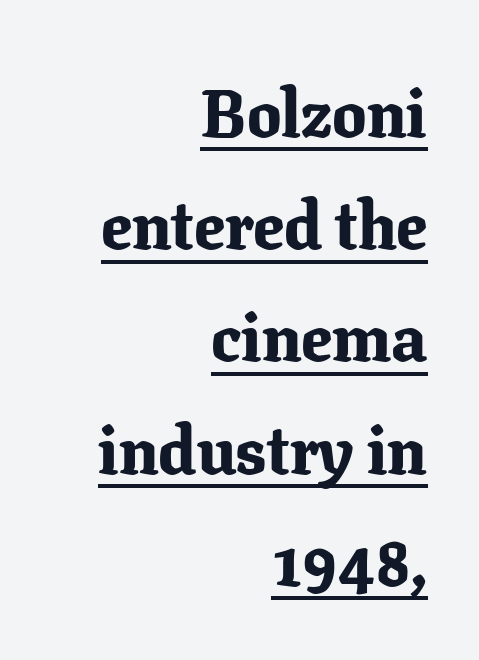
{"serif": "yes", "italic": "no", "bold": "yes", "weight": "bold", "width": "normal", "stroke_contrast": "low", "x_height": "medium", "monospaced": "no", "underline": "yes", "align": "right", "line_spacing": "normal", "line_spacing_ratio": 1.65, "letter_spacing": "normal", "letter_spacing_em": 0.0, "glyph_px": 68}
